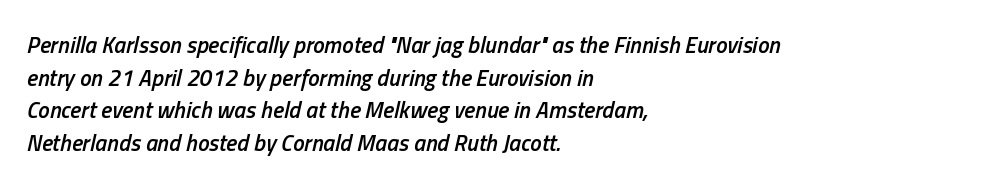
Every letter is mildly thick-stroked: semibold rather than bold. Observe the ordinary spacing: letters are neighbours, not strangers. Check under the words: just untouched page. The paragraph shown leans on its left margin. Notice how the stems are inclined rather than vertical — that's the hallmark of italics.
